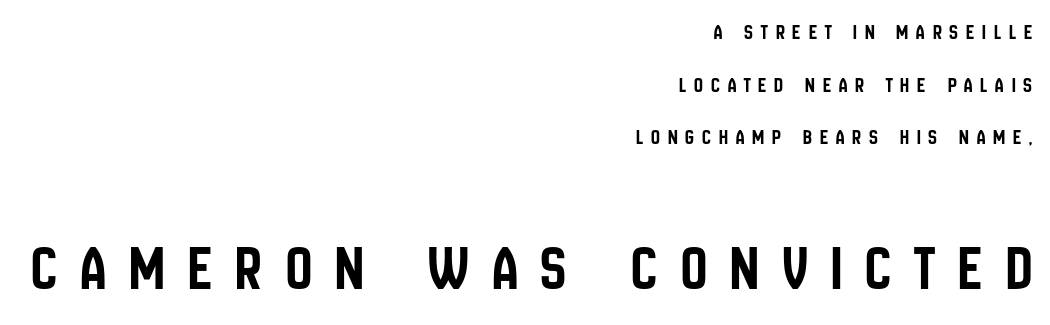
The image shows 65 px condensed sans-serif type, upright; set right-aligned, loose line spacing (2.39x), unusually wide letter spacing (+0.36 em), not underlined; the second (bottom) block is 2.95x larger; low stroke contrast and a large x-height.
